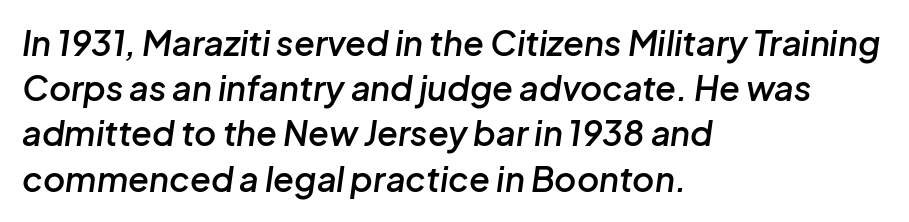
The image shows 34 px semibold type, italic (leaning right); set left-aligned, normal line spacing (1.33x), normal letter spacing, not underlined; low stroke contrast and a medium x-height.
